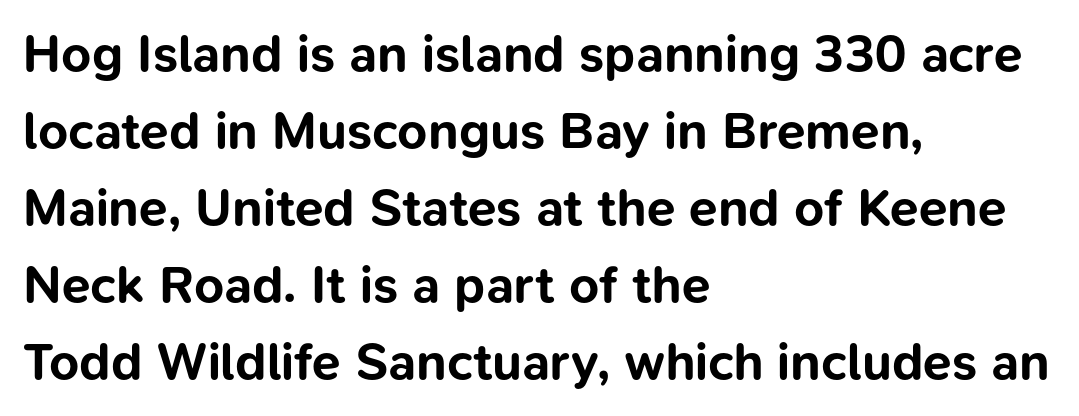
Descenders hang freely into open space. What weight is shown? A full bold with thick strokes. The text block is weighted toward the left margin, trailing off unevenly rightward. Posture: upright roman.
